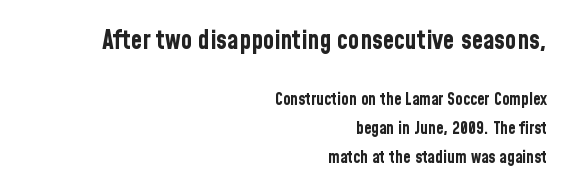
Q: Is the text bold? A: Yes.
Q: Is the text italic (slanted)? A: No, it is upright.
Q: Is the text underlined? A: No.
Q: How is the paragraph aligned? A: Right-aligned.
Q: Is the spacing between letters normal or unusually wide? A: Normal.
Q: Is the spacing between lines tight, normal or loose? A: Normal.
Q: Which block of text is set in a larger size, the first (top) or the second (bottom)? A: The first (top) one.
